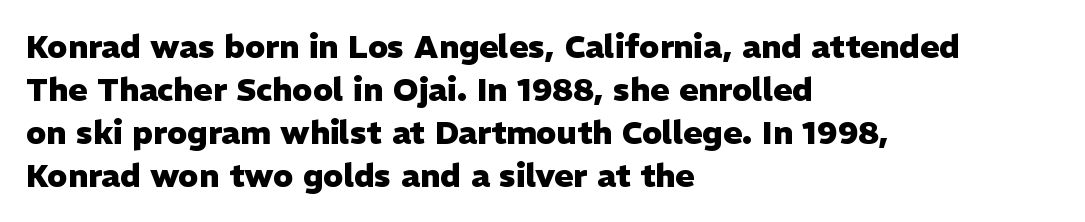
{"serif": "no", "italic": "no", "bold": "yes", "weight": "heavy", "width": "normal", "stroke_contrast": "low", "x_height": "medium", "monospaced": "no", "underline": "no", "align": "left", "line_spacing": "normal", "line_spacing_ratio": 1.34, "letter_spacing": "normal", "letter_spacing_em": 0.0, "glyph_px": 32}
